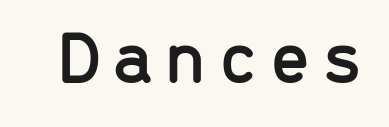
The image shows 76 px sans-serif type, upright, monospaced; set not underlined; low stroke contrast and a medium x-height.
